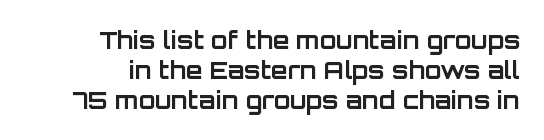
Q: Is the text bold? A: Yes.
Q: Is the text italic (slanted)? A: No, it is upright.
Q: Is the text underlined? A: No.
Q: How is the paragraph aligned? A: Right-aligned.
Q: Is the spacing between letters normal or unusually wide? A: Normal.
Q: Is the spacing between lines tight, normal or loose? A: Normal.
